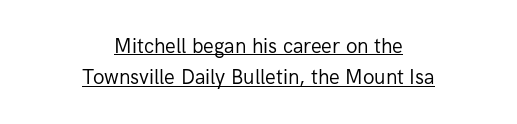
{"italic": "no", "bold": "no", "underline": "yes", "align": "center", "line_spacing": "normal", "line_spacing_ratio": 1.56, "letter_spacing": "normal", "letter_spacing_em": 0.0, "glyph_px": 20}
